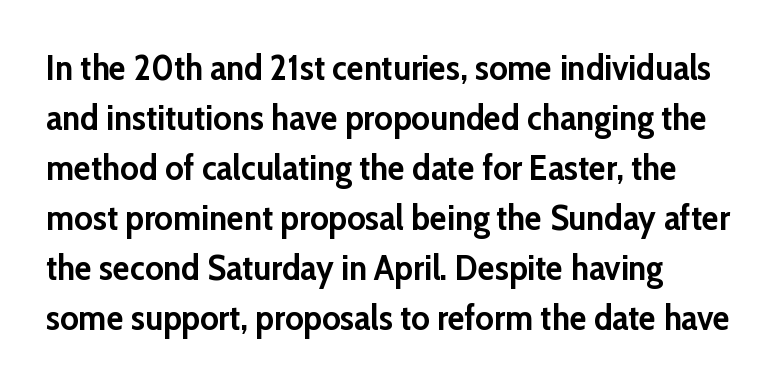
The image shows 35 px semibold sans-serif type, upright; set left-aligned, normal line spacing (1.43x), normal letter spacing, not underlined; low stroke contrast and a medium x-height.
